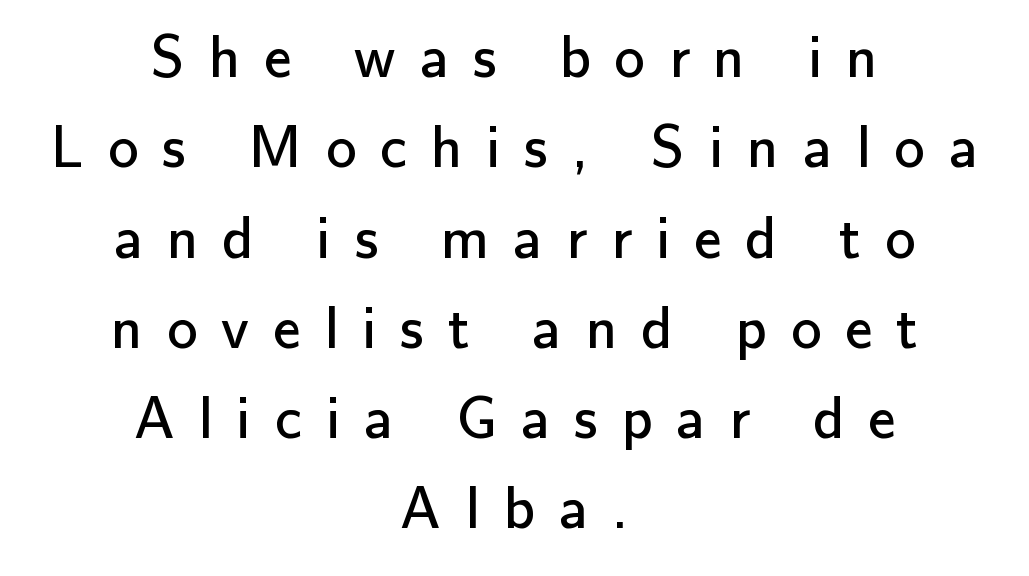
Q: Is the text bold? A: No.
Q: Is the text italic (slanted)? A: No, it is upright.
Q: Is the typeface a serif or a sans-serif typeface? A: Sans-serif.
Q: Is the text underlined? A: No.
Q: How is the paragraph aligned? A: Centered.
Q: Is the spacing between letters normal or unusually wide? A: Unusually wide.
Q: Is the spacing between lines tight, normal or loose? A: Normal.
Q: Width (condensed, normal, or wide)? A: Normal.
Q: Stroke contrast? A: Low.
Q: x-height? A: Small.
Q: Monospaced? A: No.
